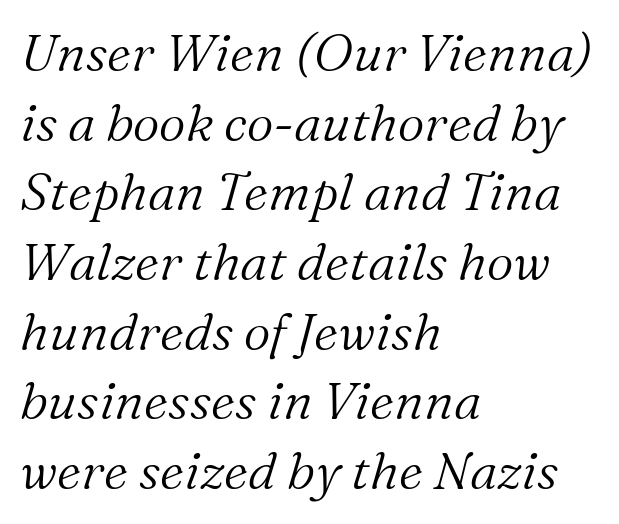
This sample is left-justified, so line endings fall wherever the words run out. Think standard paragraph weight, or any step lighter than that. Baseline-to-baseline distance is the conventional proportion of letter height. To sum up the face: it has serifs. Only glyphs here, with clear space below each row. This sample has the flowing, uneven cadence of proportional lettering.
